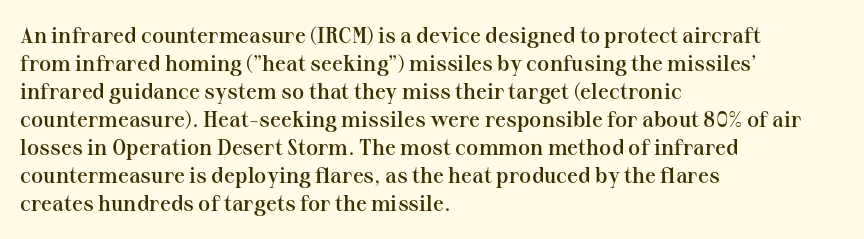
Regular leading. Is there any slant? The stems are plumb. You could call the tracking neutral — neither tight nor loose. A bare baseline throughout the passage.
